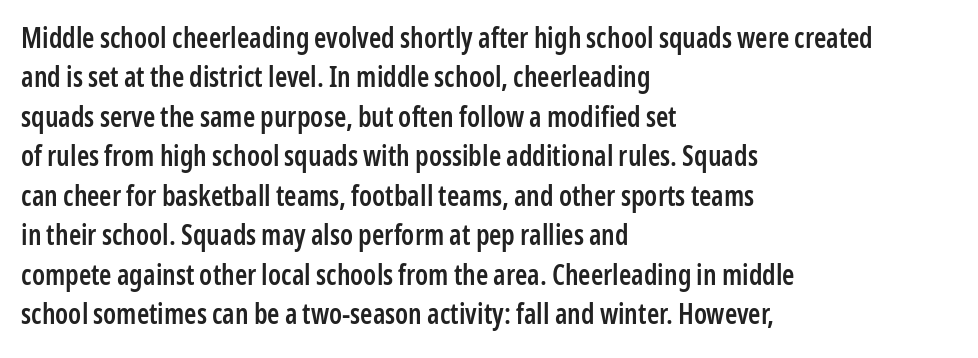
The image shows 28 px semibold, condensed sans-serif type, upright; set left-aligned, normal line spacing (1.41x), normal letter spacing, not underlined; low stroke contrast and a medium x-height.
